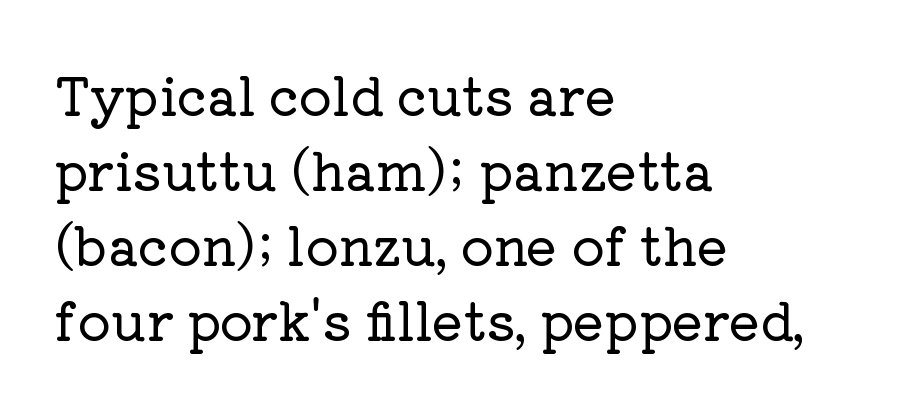
Q: Is the text italic (slanted)? A: No, it is upright.
Q: Is the typeface a serif or a sans-serif typeface? A: Serif.
Q: Is the text underlined? A: No.
Q: How is the paragraph aligned? A: Left-aligned.
Q: Is the spacing between letters normal or unusually wide? A: Normal.
Q: Is the spacing between lines tight, normal or loose? A: Normal.
Q: Width (condensed, normal, or wide)? A: Normal.
Q: Stroke contrast? A: Low.
Q: x-height? A: Medium.
Q: Monospaced? A: No.
